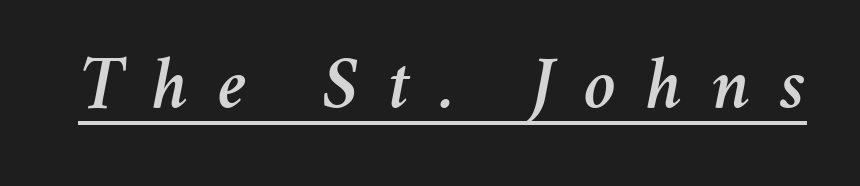
Slanted lettering throughout. Caption: expanded tracking, letters set apart. Do the characters align in a grid? No, the font is proportional. The string is rendered with underlining switched on.
